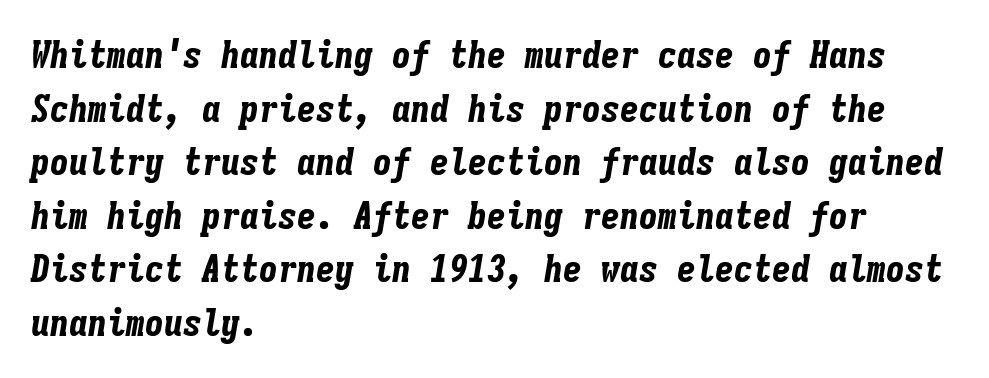
{"italic": "yes", "lean": "right", "slant_degrees": 9, "bold": "yes", "weight": "bold", "width": "condensed", "stroke_contrast": "low", "x_height": "medium", "monospaced": "yes", "underline": "no", "align": "left", "line_spacing": "normal", "line_spacing_ratio": 1.41, "letter_spacing": "normal", "letter_spacing_em": 0.0, "glyph_px": 38}
